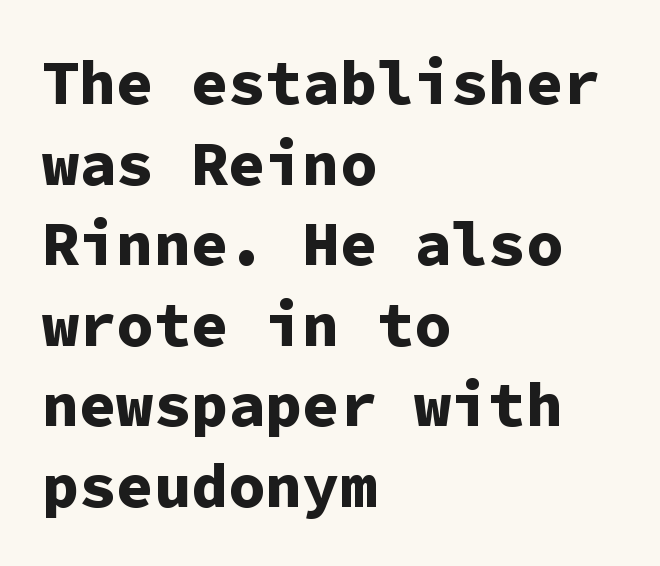
The image shows 62 px bold sans-serif type, upright, monospaced; set left-aligned, normal line spacing (1.3x), normal letter spacing, not underlined; low stroke contrast and a medium x-height.
